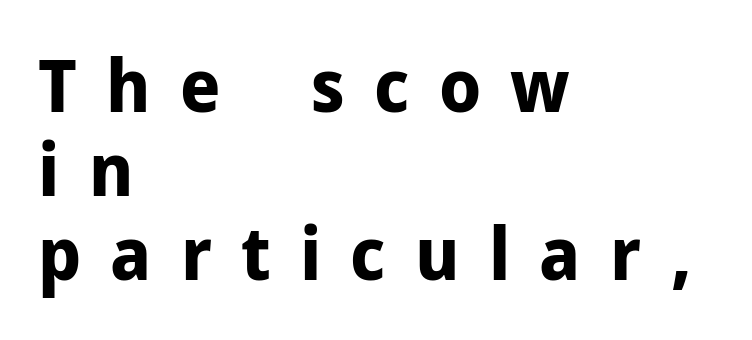
{"serif": "no", "italic": "no", "bold": "yes", "weight": "bold", "width": "normal", "stroke_contrast": "low", "x_height": "medium", "monospaced": "no", "underline": "no", "align": "left", "line_spacing": "tight", "line_spacing_ratio": 1.15, "letter_spacing": "wide", "letter_spacing_em": 0.4, "glyph_px": 73}
